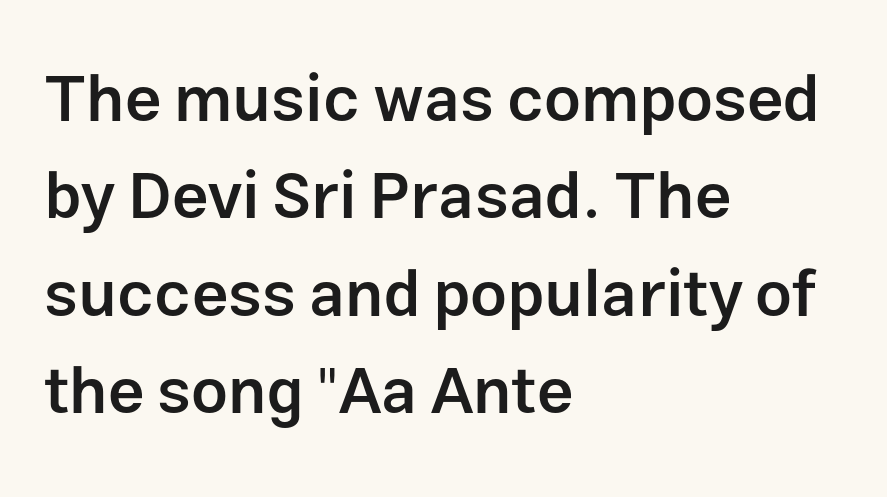
{"serif": "no", "italic": "no", "bold": "semi", "weight": "semibold", "width": "normal", "stroke_contrast": "low", "x_height": "medium", "monospaced": "no", "underline": "no", "align": "left", "line_spacing": "normal", "line_spacing_ratio": 1.5, "letter_spacing": "normal", "letter_spacing_em": 0.0, "glyph_px": 65}
